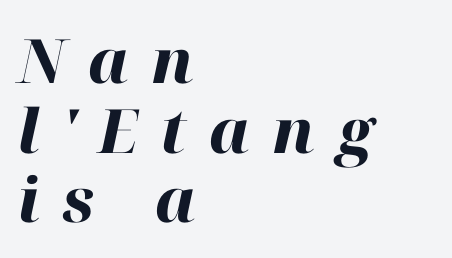
Q: Is the text bold? A: Yes.
Q: Is the text italic (slanted)? A: Yes, it leans right by about 12 degrees.
Q: Is the text underlined? A: No.
Q: How is the paragraph aligned? A: Left-aligned.
Q: Is the spacing between letters normal or unusually wide? A: Unusually wide.
Q: Is the spacing between lines tight, normal or loose? A: Tight.
Q: Width (condensed, normal, or wide)? A: Normal.
Q: Stroke contrast? A: High.
Q: x-height? A: Medium.
Q: Monospaced? A: No.
